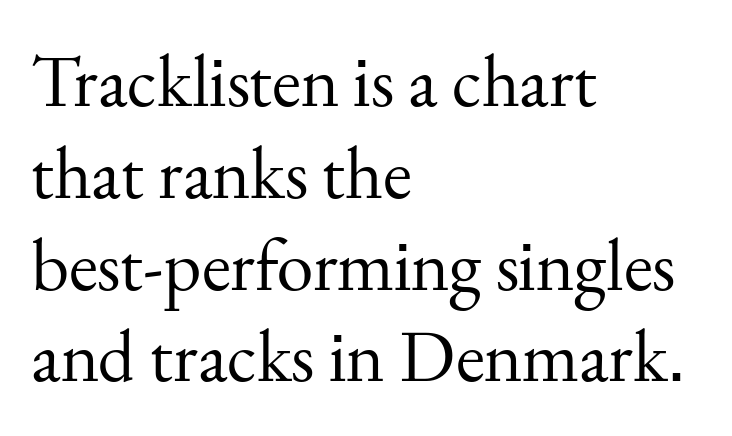
{"serif": "yes", "italic": "no", "bold": "no", "weight": "regular", "width": "normal", "stroke_contrast": "medium", "x_height": "small", "monospaced": "no", "underline": "no", "align": "left", "line_spacing_ratio": 1.24, "letter_spacing": "normal", "letter_spacing_em": 0.0, "glyph_px": 74}
